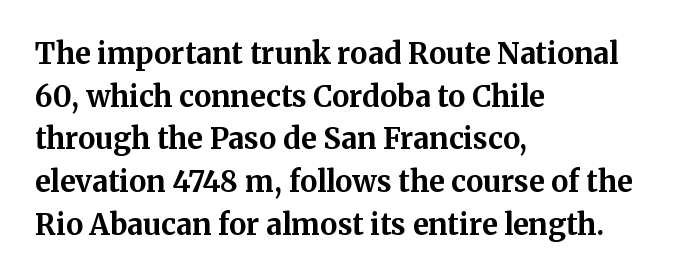
You could not count columns in this text — the font is proportionally spaced. Italic: no, the glyphs are upright roman. Bare-footed words on every line. These lines carry a lot of weight — the face is fully bold.
